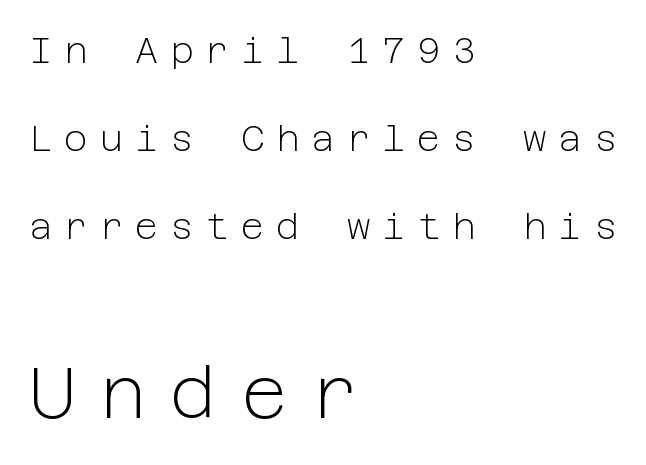
Nothing heavy about these letters — not bold at all. The rag falls on the right side of this text block. Font category for this specimen: sans-serif. Note: smaller setting up top, larger setting below. The typography opts for an upright posture over an oblique one. The strip under each line holds only bare page.
